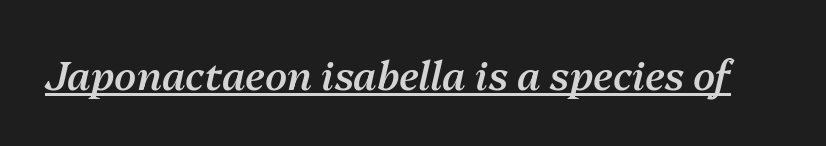
Q: Is the text bold? A: Semi-bold.
Q: Is the text italic (slanted)? A: Yes, it leans right by about 13 degrees.
Q: Is the text underlined? A: Yes.
Q: Is the spacing between letters normal or unusually wide? A: Normal.
Q: Width (condensed, normal, or wide)? A: Normal.
Q: Stroke contrast? A: Medium.
Q: x-height? A: Medium.
Q: Monospaced? A: No.
